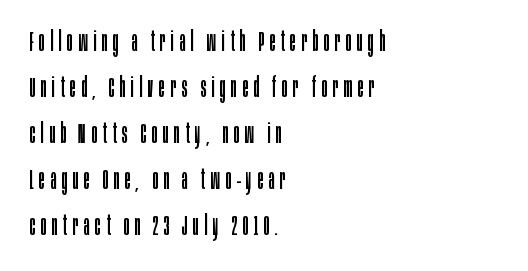
{"italic": "no", "bold": "no", "underline": "no", "align": "left", "line_spacing": "normal", "line_spacing_ratio": 1.7, "letter_spacing": "wide", "letter_spacing_em": 0.2, "glyph_px": 27}
